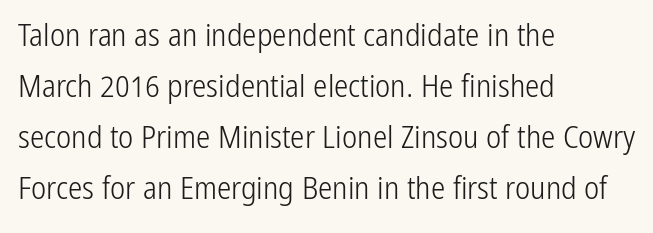
Q: Is the text bold? A: No.
Q: Is the text italic (slanted)? A: No, it is upright.
Q: Is the typeface a serif or a sans-serif typeface? A: Sans-serif.
Q: Is the text underlined? A: No.
Q: How is the paragraph aligned? A: Left-aligned.
Q: Is the spacing between letters normal or unusually wide? A: Normal.
Q: Is the spacing between lines tight, normal or loose? A: Normal.
Q: Width (condensed, normal, or wide)? A: Condensed.
Q: Stroke contrast? A: Low.
Q: x-height? A: Medium.
Q: Monospaced? A: No.
